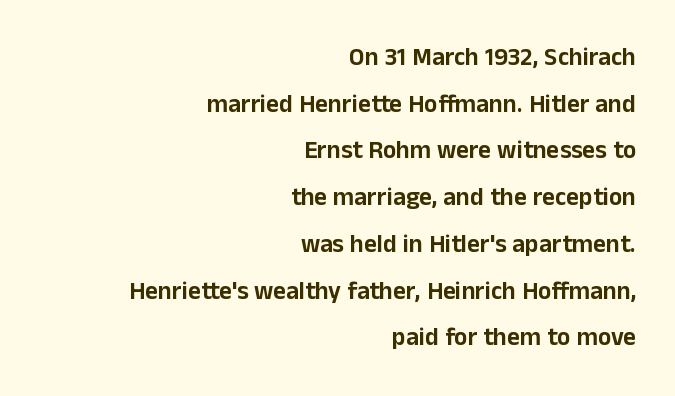
Q: Is the text italic (slanted)? A: No, it is upright.
Q: Is the text underlined? A: No.
Q: How is the paragraph aligned? A: Right-aligned.
Q: Is the spacing between letters normal or unusually wide? A: Normal.
